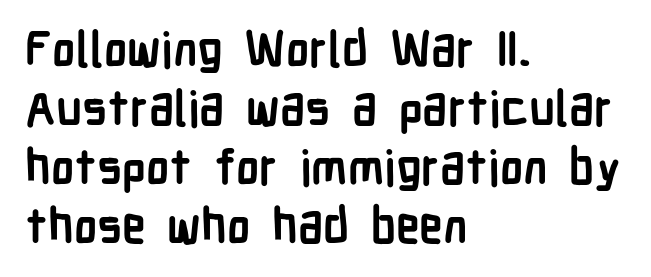
The image shows 48 px semibold, condensed sans-serif type, upright; set left-aligned, line spacing 1.23x, normal letter spacing, not underlined; low stroke contrast and a medium x-height.
